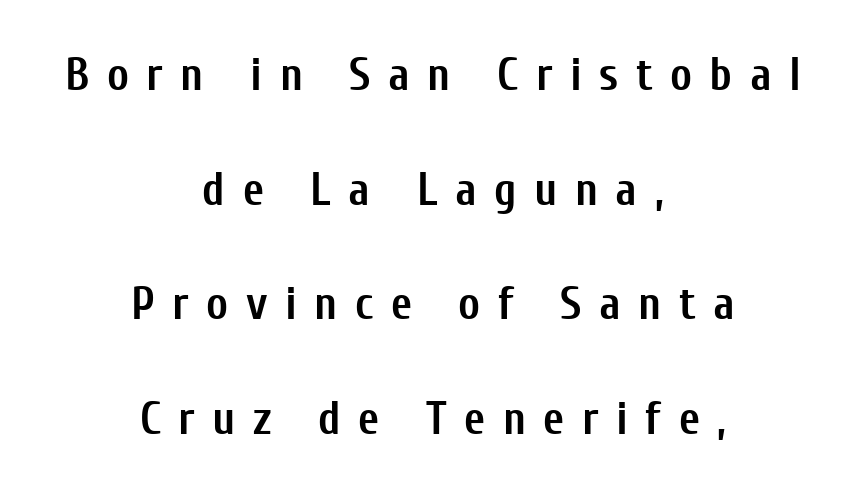
Emphasis by weight is at full strength: bold. Airy leading. The string is rendered with underlining switched off. You can tell it's not italic because the verticals are truly vertical. A typesetter would label this face a sans.
